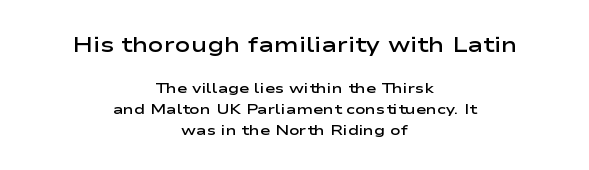
Q: Is the text bold? A: Semi-bold.
Q: Is the text italic (slanted)? A: No, it is upright.
Q: Is the text underlined? A: No.
Q: How is the paragraph aligned? A: Centered.
Q: Is the spacing between letters normal or unusually wide? A: Normal.
Q: Is the spacing between lines tight, normal or loose? A: Normal.
Q: Which block of text is set in a larger size, the first (top) or the second (bottom)? A: The first (top) one.
